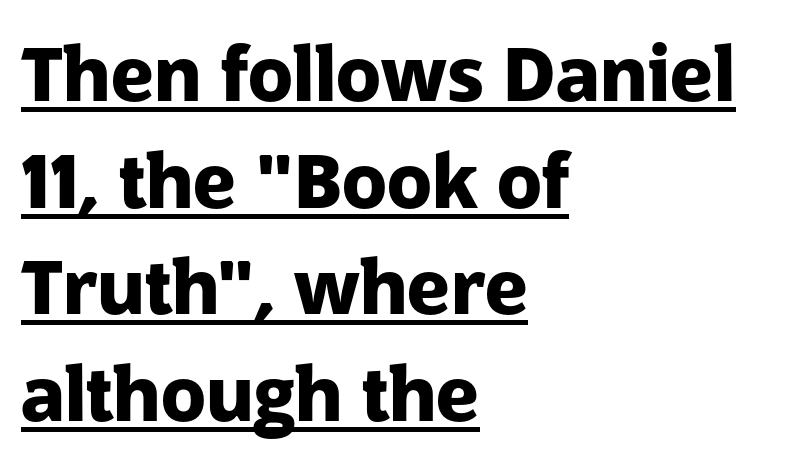
Q: Is the text bold? A: Yes.
Q: Is the text italic (slanted)? A: No, it is upright.
Q: Is the typeface a serif or a sans-serif typeface? A: Sans-serif.
Q: Is the text underlined? A: Yes.
Q: How is the paragraph aligned? A: Left-aligned.
Q: Is the spacing between letters normal or unusually wide? A: Normal.
Q: Is the spacing between lines tight, normal or loose? A: Normal.
Q: Width (condensed, normal, or wide)? A: Normal.
Q: Stroke contrast? A: Low.
Q: x-height? A: Medium.
Q: Monospaced? A: No.
